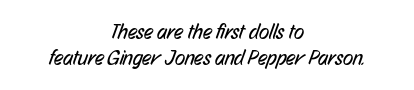
{"bold": "no", "underline": "no", "align": "center", "line_spacing": "normal", "line_spacing_ratio": 1.25, "letter_spacing": "normal", "letter_spacing_em": 0.0, "glyph_px": 21}
